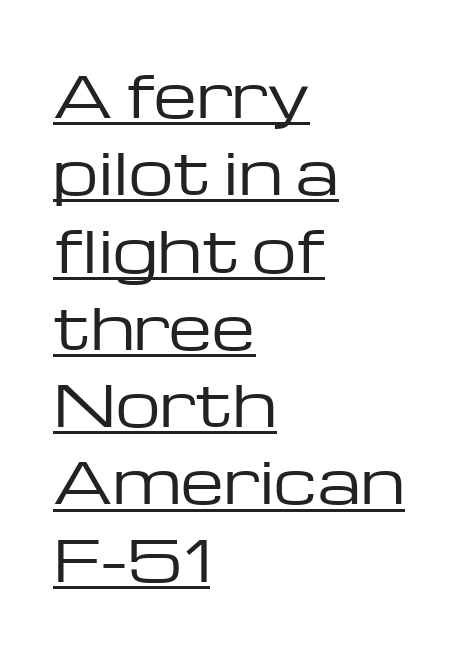
The image shows 56 px regular-weight, wide sans-serif type, upright; set left-aligned, normal line spacing (1.38x), normal letter spacing, underlined; low stroke contrast and a medium x-height.
